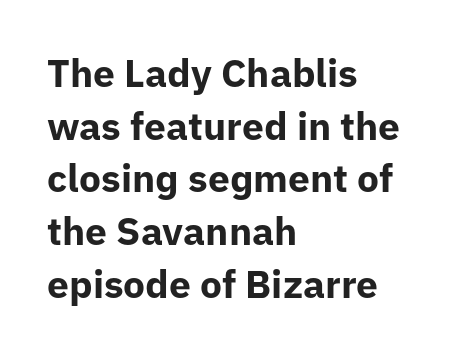
Unmarked baselines from the first word to the last. Notice how descenders clear the ascenders below comfortably — that's standard leading. A classic flush-left, rag-right setting is used for this passage. Nobody touched the tracking dial on this one. Look at the bottom of the vertical strokes: they stop flat, with no serifs. A roman cut, with each character standing at attention.
